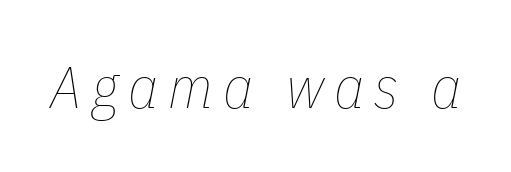
{"italic": "yes", "lean": "right", "slant_degrees": 11, "bold": "no", "weight": "thin", "width": "condensed", "stroke_contrast": "low", "x_height": "medium", "monospaced": "no", "underline": "no", "glyph_px": 59}
